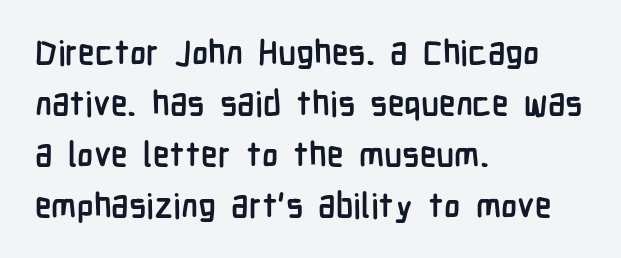
The image shows 34 px semibold, condensed sans-serif type, upright; set left-aligned, normal line spacing (1.5x), normal letter spacing, not underlined; low stroke contrast and a medium x-height.
